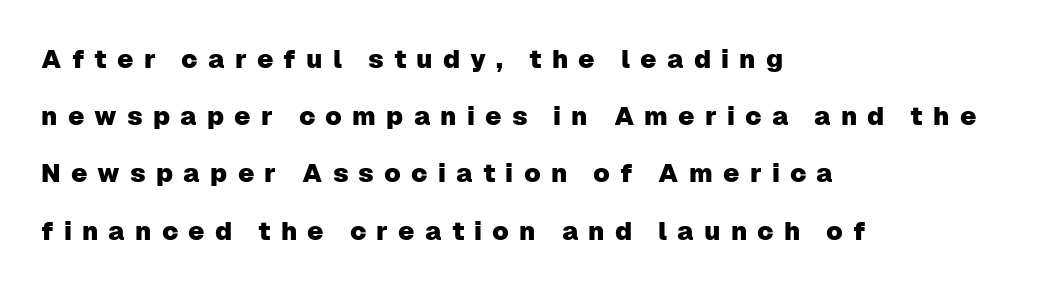
{"italic": "no", "underline": "no", "align": "left", "line_spacing": "loose", "line_spacing_ratio": 2.2, "letter_spacing": "wide", "letter_spacing_em": 0.39, "glyph_px": 26}
